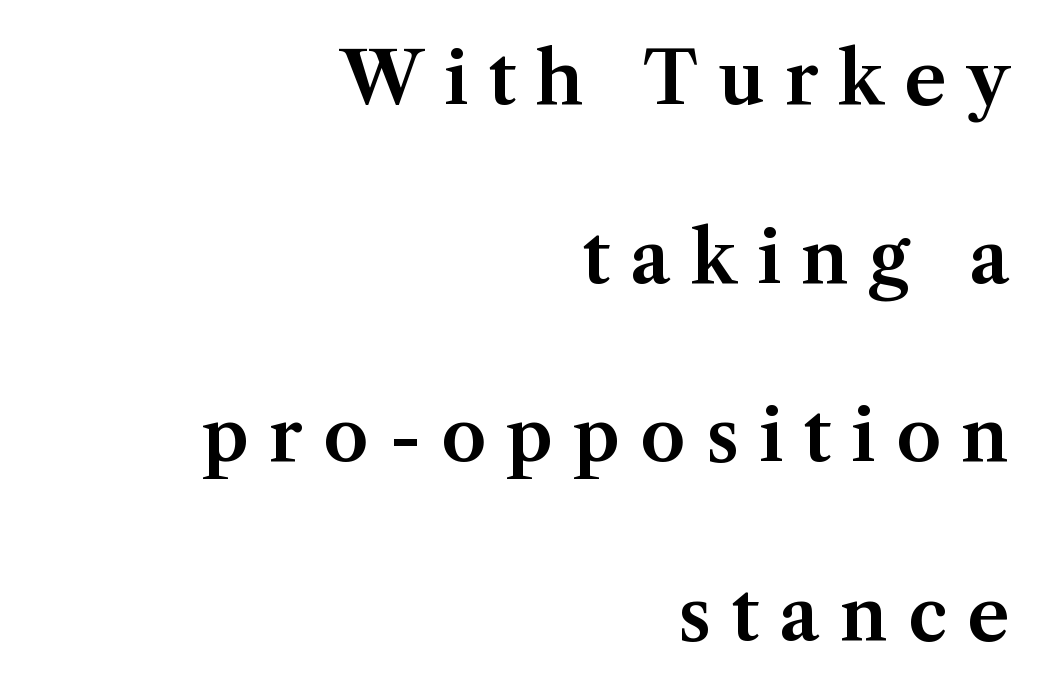
{"serif": "yes", "italic": "no", "width": "normal", "stroke_contrast": "medium", "x_height": "medium", "monospaced": "no", "underline": "no", "align": "right", "line_spacing": "loose", "line_spacing_ratio": 2.48, "letter_spacing": "wide", "letter_spacing_em": 0.28, "glyph_px": 72}
